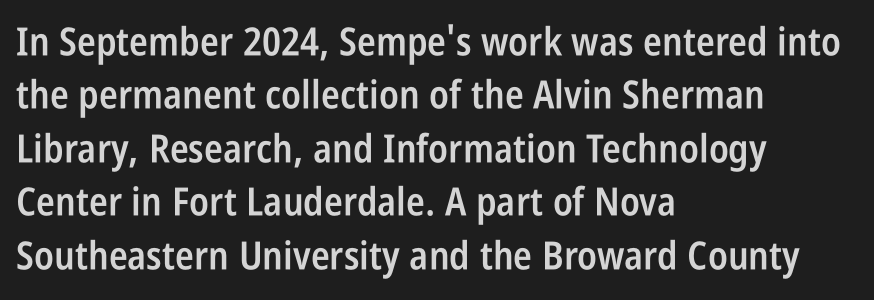
{"serif": "no", "italic": "no", "bold": "semi", "weight": "semibold", "width": "condensed", "stroke_contrast": "low", "x_height": "large", "monospaced": "no", "underline": "no", "align": "left", "line_spacing": "normal", "line_spacing_ratio": 1.37, "letter_spacing": "normal", "letter_spacing_em": 0.0, "glyph_px": 39}
